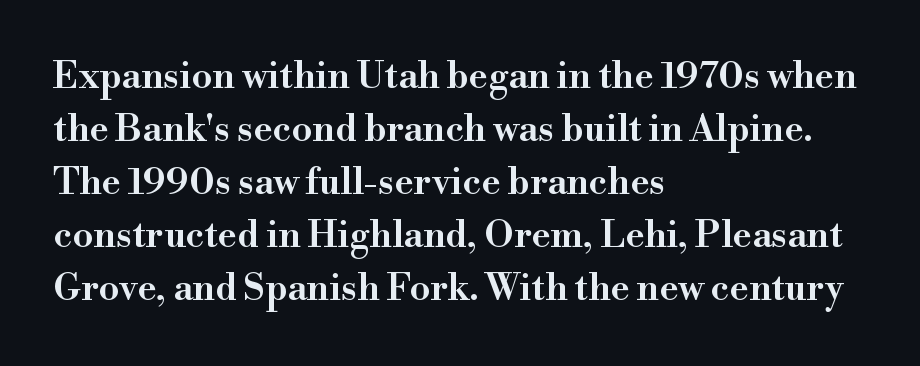
The passage shown is typeset with a serif family. The paragraph has a hard left edge and a soft right edge. Think of a printed novel: that variable character pitch is what you see here. The face used here is rendered with its standard letterfit. In terms of leading, this rendering sits right in the middle. Its strokes are somewhat broadened, the hallmark of semibold type.
